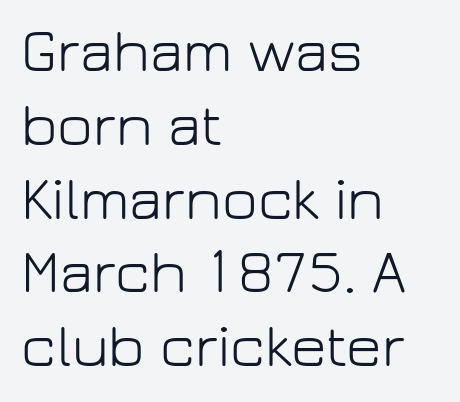
The image shows 61 px light sans-serif type, upright; set left-aligned, line spacing 1.21x, normal letter spacing, not underlined; low stroke contrast and a medium x-height.
